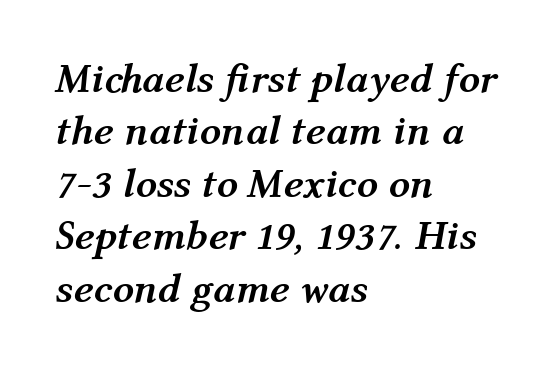
{"italic": "yes", "lean": "right", "slant_degrees": 12, "bold": "yes", "weight": "semibold", "width": "normal", "stroke_contrast": "medium", "x_height": "medium", "monospaced": "no", "underline": "no", "align": "left", "line_spacing": "normal", "line_spacing_ratio": 1.25, "letter_spacing": "normal", "letter_spacing_em": 0.0, "glyph_px": 42}
